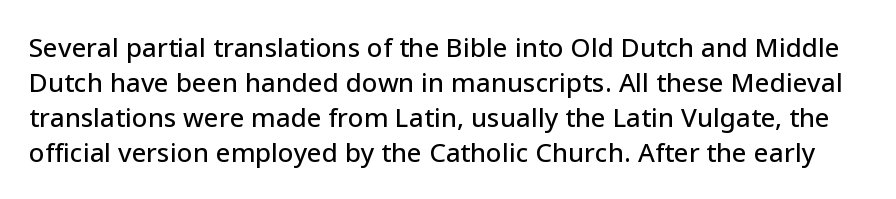
Q: Is the text italic (slanted)? A: No, it is upright.
Q: Is the text underlined? A: No.
Q: Is the spacing between letters normal or unusually wide? A: Normal.
Q: Is the spacing between lines tight, normal or loose? A: Normal.
